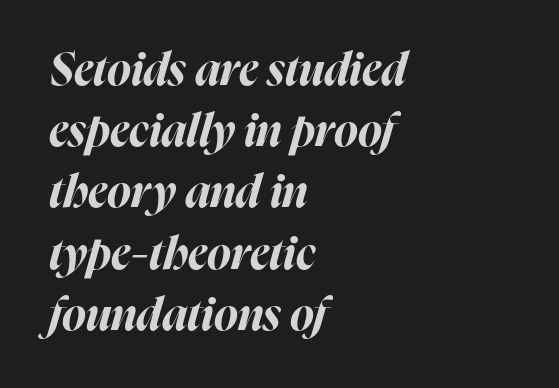
{"italic": "yes", "lean": "right", "slant_degrees": 16, "bold": "yes", "weight": "bold", "width": "normal", "stroke_contrast": "high", "x_height": "medium", "monospaced": "no", "underline": "no", "align": "left", "line_spacing": "normal", "line_spacing_ratio": 1.36, "letter_spacing": "normal", "letter_spacing_em": 0.0, "glyph_px": 45}
